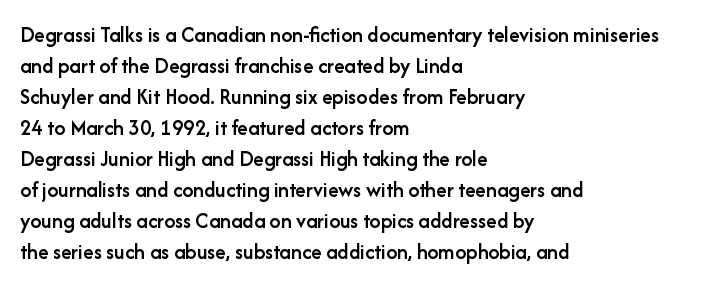
Does extra space separate the letters? No, they use regular spacing. Italic? Not at all — the glyphs are vertical. Notice how the passage keeps a crisp vertical edge on the left only. In terms of leading, this rendering sits right in the middle.
